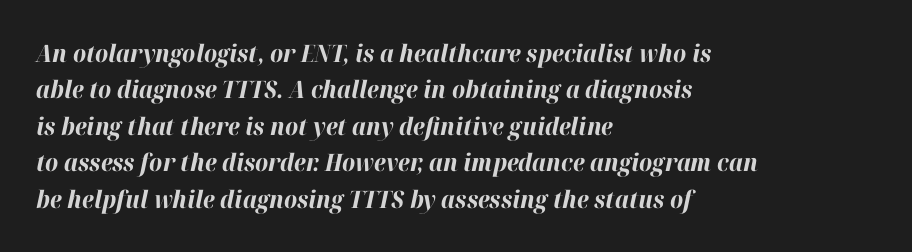
{"italic": "yes", "lean": "right", "slant_degrees": 12, "bold": "yes", "underline": "no", "align": "left", "line_spacing": "normal", "line_spacing_ratio": 1.52, "letter_spacing": "normal", "letter_spacing_em": 0.0, "glyph_px": 24}
